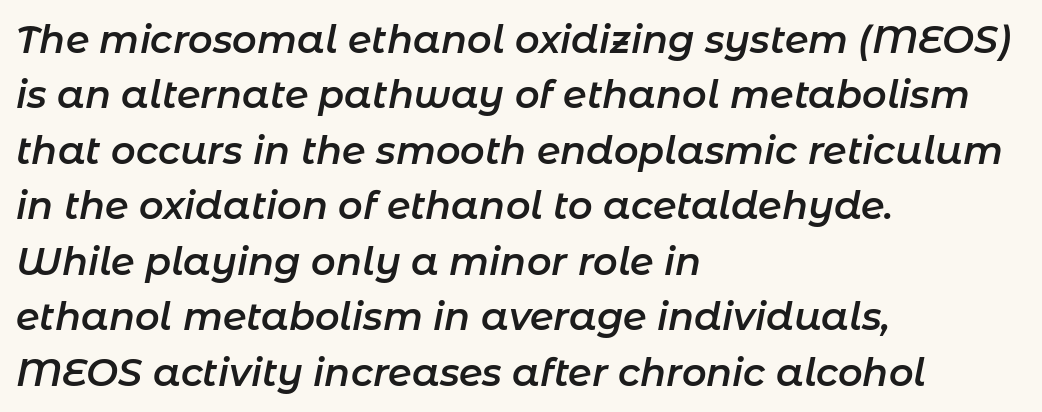
Q: Is the text bold? A: Semi-bold.
Q: Is the text italic (slanted)? A: Yes, it leans right by about 11 degrees.
Q: Is the text underlined? A: No.
Q: How is the paragraph aligned? A: Left-aligned.
Q: Is the spacing between letters normal or unusually wide? A: Normal.
Q: Is the spacing between lines tight, normal or loose? A: Normal.
Q: Width (condensed, normal, or wide)? A: Normal.
Q: Stroke contrast? A: Low.
Q: x-height? A: Medium.
Q: Monospaced? A: No.
